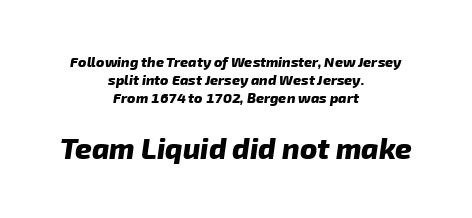
Q: Is the text bold? A: Yes.
Q: Is the typeface a serif or a sans-serif typeface? A: Sans-serif.
Q: Is the text underlined? A: No.
Q: How is the paragraph aligned? A: Centered.
Q: Is the spacing between letters normal or unusually wide? A: Normal.
Q: Is the spacing between lines tight, normal or loose? A: Normal.
Q: Which block of text is set in a larger size, the first (top) or the second (bottom)? A: The second (bottom) one.
Q: Width (condensed, normal, or wide)? A: Normal.
Q: Stroke contrast? A: Low.
Q: x-height? A: Medium.
Q: Monospaced? A: No.
